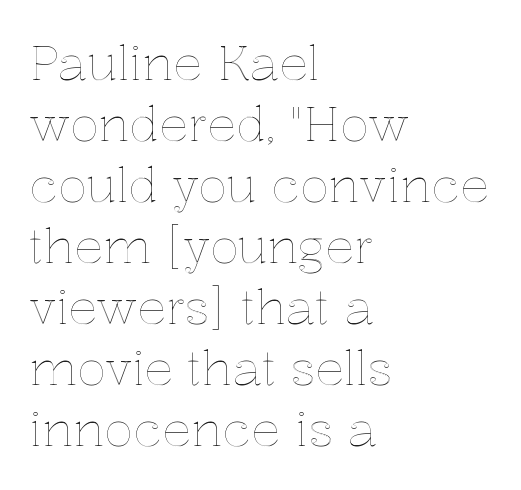
Here the designer chose a conventional face with non-uniform glyph widths. A typesetter would call this zero additional tracking. How would I describe the line gaps? Plain and ordinary. Each line starts at the same left margin while the right side varies. The typography opts for an upright posture over an oblique one. The glyphs are unaccompanied by any horizontal stroke below them.
